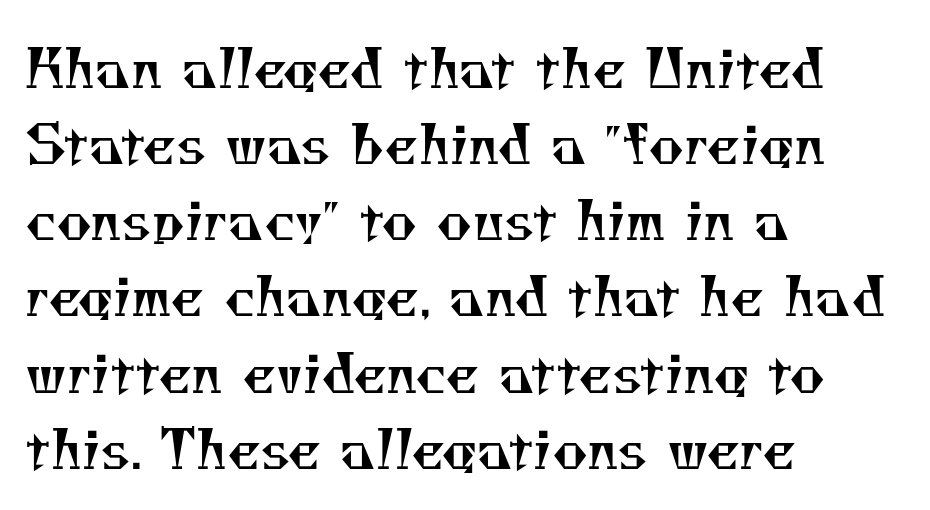
The image shows 54 px regular-weight serif type; set left-aligned, normal line spacing (1.41x), normal letter spacing, not underlined; medium stroke contrast and a small x-height.
